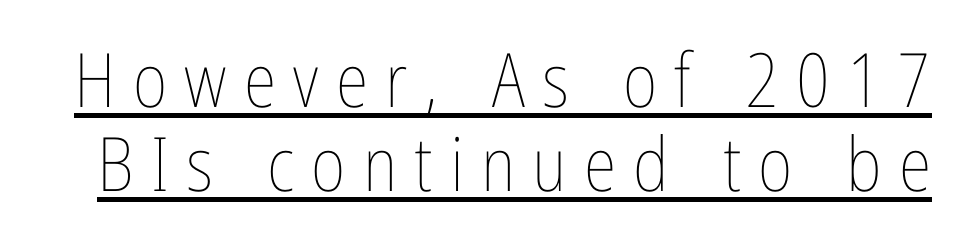
{"italic": "no", "bold": "no", "weight": "thin", "width": "condensed", "stroke_contrast": "low", "x_height": "medium", "monospaced": "no", "underline": "yes", "line_spacing": "tight", "line_spacing_ratio": 1.12, "letter_spacing": "wide", "letter_spacing_em": 0.23, "glyph_px": 75}
